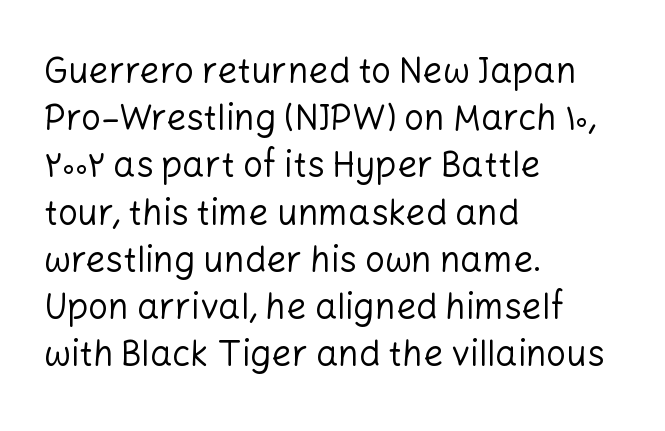
The image shows 35 px regular-weight sans-serif type, upright; set left-aligned, normal line spacing (1.35x), normal letter spacing, not underlined; low stroke contrast and a medium x-height.
